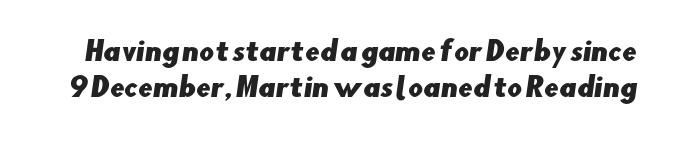
Quick note: underline off. Interline gaps are of average width in this sample. How are the letters spaced? Ordinarily, with no added tracking.
